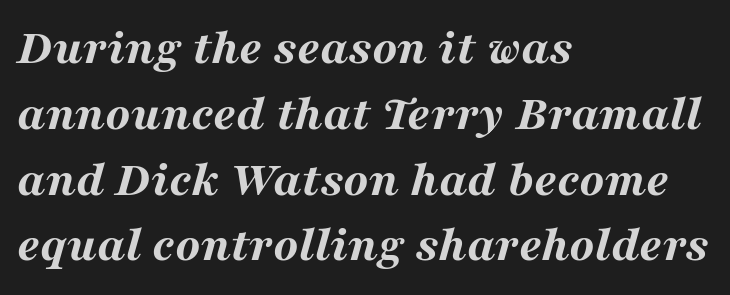
This block has exactly the height ordinary leading produces. Note the varied advance widths — an 'i' is clearly narrower than an 'm'. The passage shown has conventional tracking throughout. Unmarked baselines from the first word to the last. Would a proofreader flag this as italicized? Yes.
